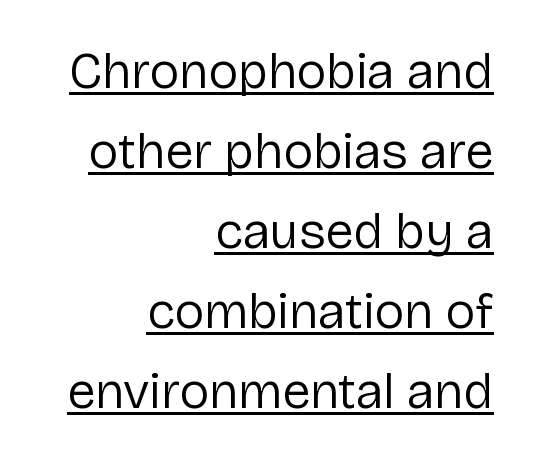
{"serif": "no", "italic": "no", "bold": "no", "weight": "regular", "width": "normal", "stroke_contrast": "low", "x_height": "medium", "monospaced": "no", "underline": "yes", "align": "right", "line_spacing": "normal", "line_spacing_ratio": 1.57, "letter_spacing": "normal", "letter_spacing_em": 0.0, "glyph_px": 51}
